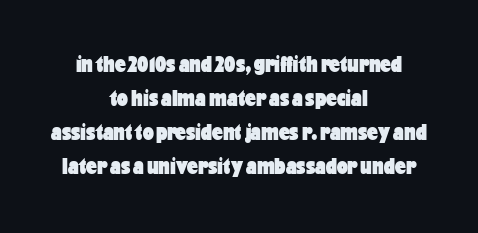
Q: Is the text bold? A: Yes.
Q: Is the text italic (slanted)? A: No, it is upright.
Q: Is the text underlined? A: No.
Q: How is the paragraph aligned? A: Centered.
Q: Is the spacing between letters normal or unusually wide? A: Normal.
Q: Is the spacing between lines tight, normal or loose? A: Normal.
